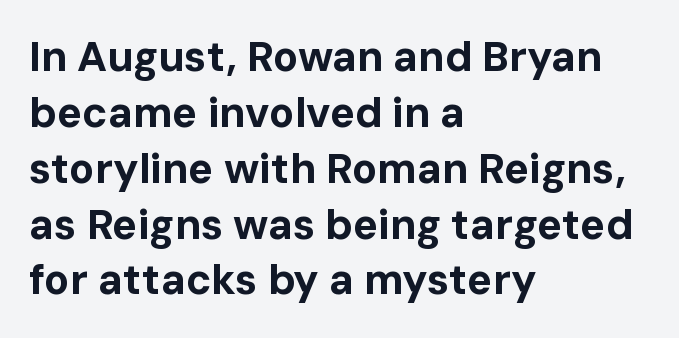
The gaps between neighbouring characters are ordinary and unremarkable. Short and long lines alike share a common starting point at left. Letterform terminals end flat and unadorned throughout the passage. Decoration check: the copy has no underline. Upright lettering throughout.
